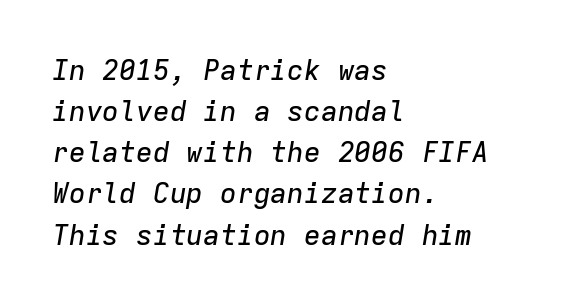
Lines of text with bare space underneath. The whole block is typeset with a tilt. Compared with a centered layout, this one pins lines to the left instead. Line spacing here is normal. These lines are rendered in a fixed-pitch font. Nobody touched the tracking dial on this one.
